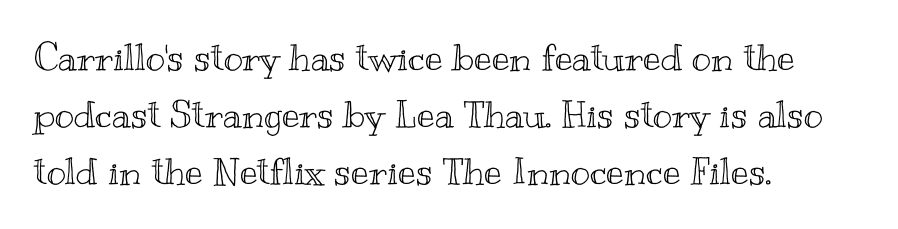
Q: Is the text italic (slanted)? A: No, it is upright.
Q: Is the text underlined? A: No.
Q: How is the paragraph aligned? A: Left-aligned.
Q: Is the spacing between letters normal or unusually wide? A: Normal.
Q: Is the spacing between lines tight, normal or loose? A: Normal.
Q: Width (condensed, normal, or wide)? A: Wide.
Q: x-height? A: Small.
Q: Monospaced? A: No.
